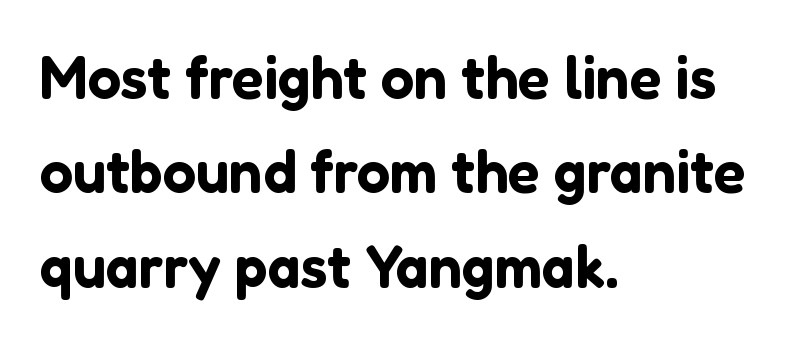
Here the glyphs are tracked normally, forming tight word shapes. You can tell it's not italic because the verticals are truly vertical. This is sans-serif lettering, the kind often seen on screens and signage. Do the characters align in a grid? No, the font is proportional. Typeset ragged right — the left edge is the straight one.
